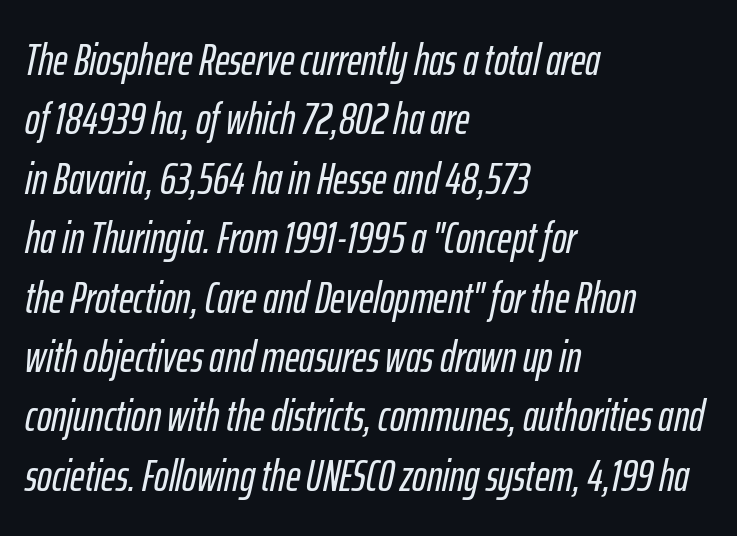
{"italic": "yes", "lean": "right", "slant_degrees": 12, "width": "condensed", "stroke_contrast": "low", "x_height": "medium", "monospaced": "no", "underline": "no", "align": "left", "line_spacing": "normal", "line_spacing_ratio": 1.35, "letter_spacing": "normal", "letter_spacing_em": 0.0, "glyph_px": 44}
